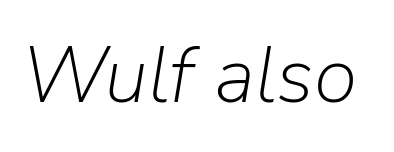
You could not count columns in this text — the font is proportionally spaced. Nothing heavy about these letters — not bold at all. The typography opts for an oblique posture over an upright one. Words float on clear page, feet unadorned. Tracking here is standard; glyphs follow each other at the usual distance.
